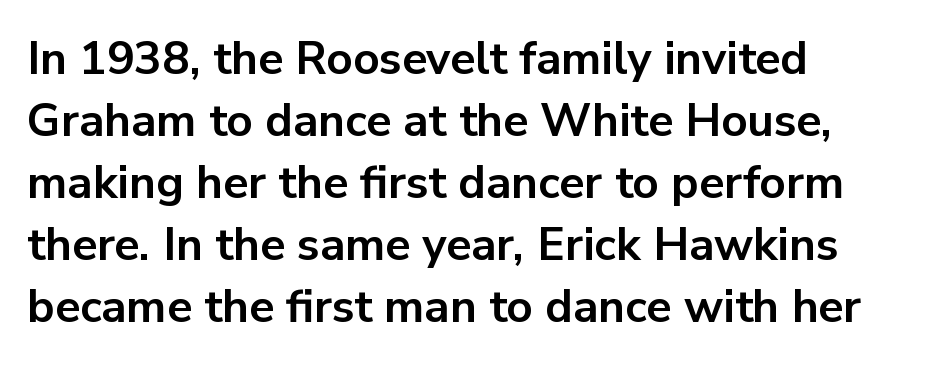
The image shows 46 px bold sans-serif type, upright; set left-aligned, normal line spacing (1.35x), normal letter spacing, not underlined; low stroke contrast and a medium x-height.
